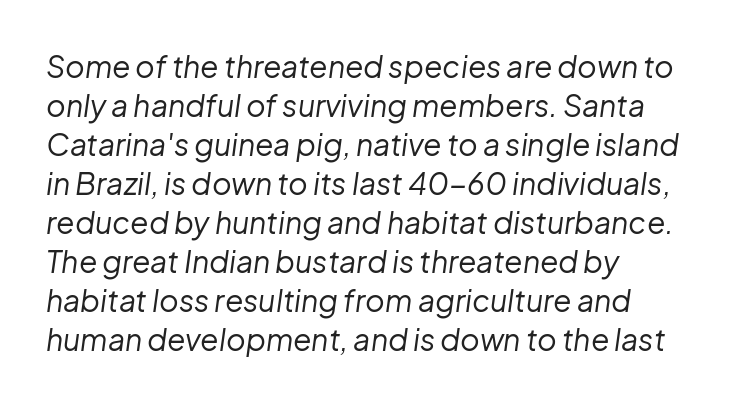
The image shows 30 px regular-weight type, italic (leaning right); set left-aligned, normal line spacing (1.3x), normal letter spacing, not underlined; low stroke contrast and a medium x-height.
